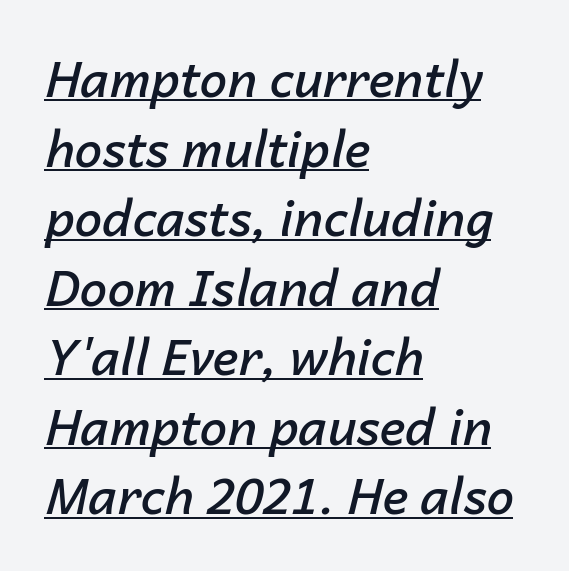
Q: Is the text bold? A: Semi-bold.
Q: Is the text italic (slanted)? A: Yes, it leans right by about 14 degrees.
Q: Is the text underlined? A: Yes.
Q: How is the paragraph aligned? A: Left-aligned.
Q: Is the spacing between letters normal or unusually wide? A: Normal.
Q: Is the spacing between lines tight, normal or loose? A: Normal.
Q: Width (condensed, normal, or wide)? A: Normal.
Q: Stroke contrast? A: Low.
Q: x-height? A: Medium.
Q: Monospaced? A: No.
